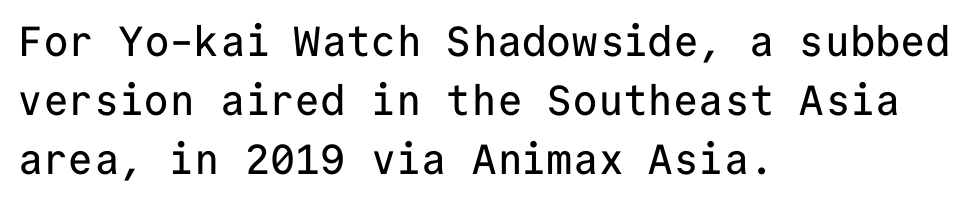
Q: Is the text italic (slanted)? A: No, it is upright.
Q: Is the typeface a serif or a sans-serif typeface? A: Sans-serif.
Q: Is the text underlined? A: No.
Q: How is the paragraph aligned? A: Left-aligned.
Q: Is the spacing between letters normal or unusually wide? A: Normal.
Q: Is the spacing between lines tight, normal or loose? A: Normal.
Q: Width (condensed, normal, or wide)? A: Normal.
Q: Stroke contrast? A: Low.
Q: x-height? A: Medium.
Q: Monospaced? A: Yes.
